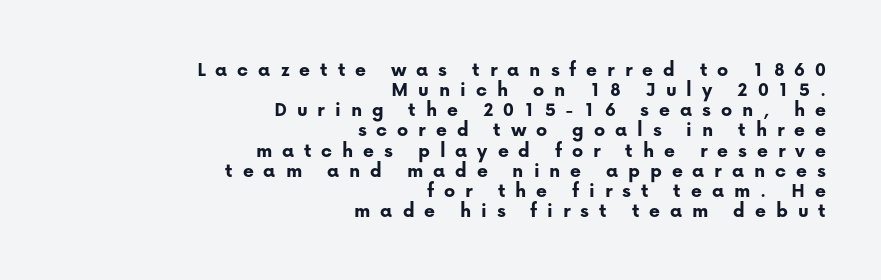
{"italic": "no", "bold": "yes", "underline": "no", "align": "right", "line_spacing": "tight", "line_spacing_ratio": 0.96, "letter_spacing": "wide", "letter_spacing_em": 0.47, "glyph_px": 21}
